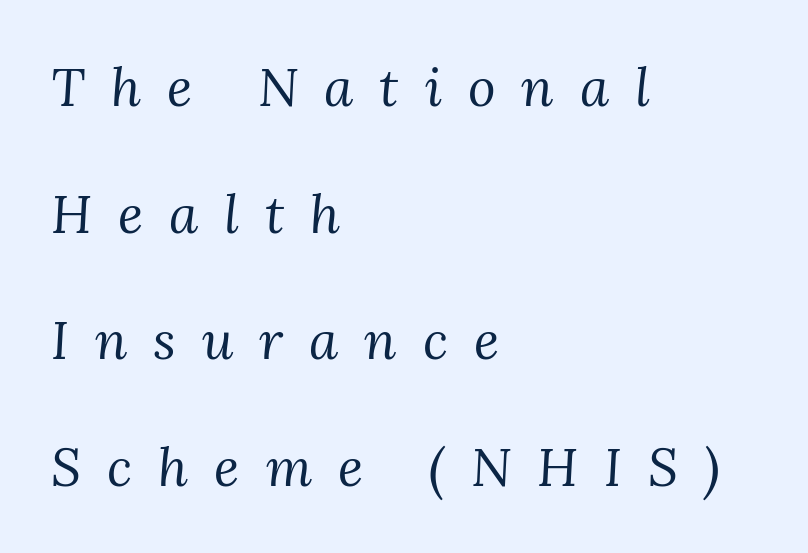
Q: Is the text bold? A: No.
Q: Is the text italic (slanted)? A: Yes, it leans right by about 3 degrees.
Q: Is the typeface a serif or a sans-serif typeface? A: Serif.
Q: Is the text underlined? A: No.
Q: How is the paragraph aligned? A: Left-aligned.
Q: Is the spacing between letters normal or unusually wide? A: Unusually wide.
Q: Is the spacing between lines tight, normal or loose? A: Loose.
Q: Width (condensed, normal, or wide)? A: Normal.
Q: Stroke contrast? A: Medium.
Q: x-height? A: Medium.
Q: Monospaced? A: No.
